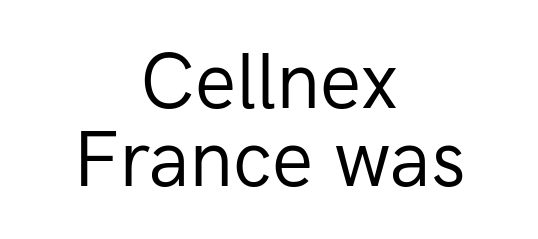
The gaps between neighbouring characters are ordinary and unremarkable. Here the designer chose a conventional face with non-uniform glyph widths. Type without underlining. This block would grow much taller if given ordinary leading; it's compressed now. No letter is thick-stroked: the sample isn't bold.
